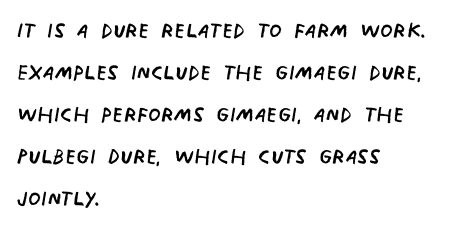
The letters carry no serifs — their stems end cleanly without finishing strokes. Every row of glyphs begins at an identical x-position on the left. The rows are spaced the way most documents space them. Is this a heavy cut? Hardly; it is regular or lighter. A clean baseline with only descenders dipping below it. Glyph-to-glyph distance matches everyday printed text.
